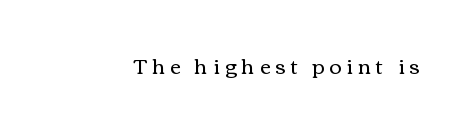
{"italic": "no", "bold": "no", "underline": "no", "letter_spacing": "wide", "letter_spacing_em": 0.24, "glyph_px": 21}
